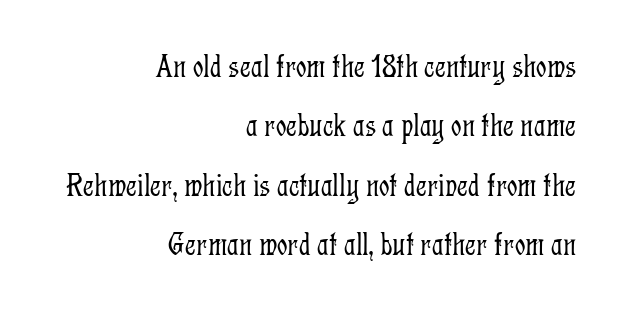
{"serif": "yes", "italic": "no", "bold": "no", "weight": "light", "width": "condensed", "stroke_contrast": "low", "x_height": "medium", "monospaced": "no", "underline": "no", "align": "right", "line_spacing_ratio": 1.8, "letter_spacing": "normal", "letter_spacing_em": 0.0, "glyph_px": 33}
